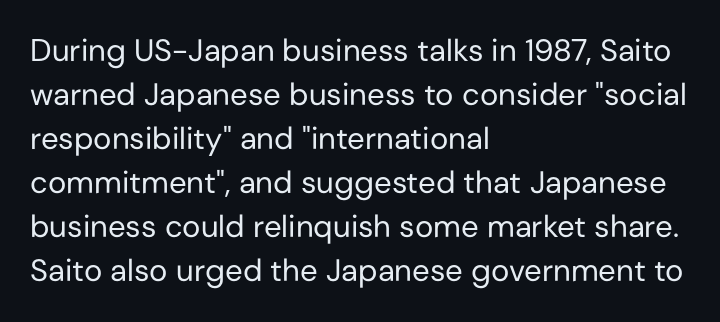
{"serif": "no", "italic": "no", "bold": "no", "weight": "regular", "width": "normal", "stroke_contrast": "low", "x_height": "medium", "monospaced": "no", "underline": "no", "align": "left", "line_spacing": "normal", "line_spacing_ratio": 1.42, "letter_spacing": "normal", "letter_spacing_em": 0.0, "glyph_px": 31}
